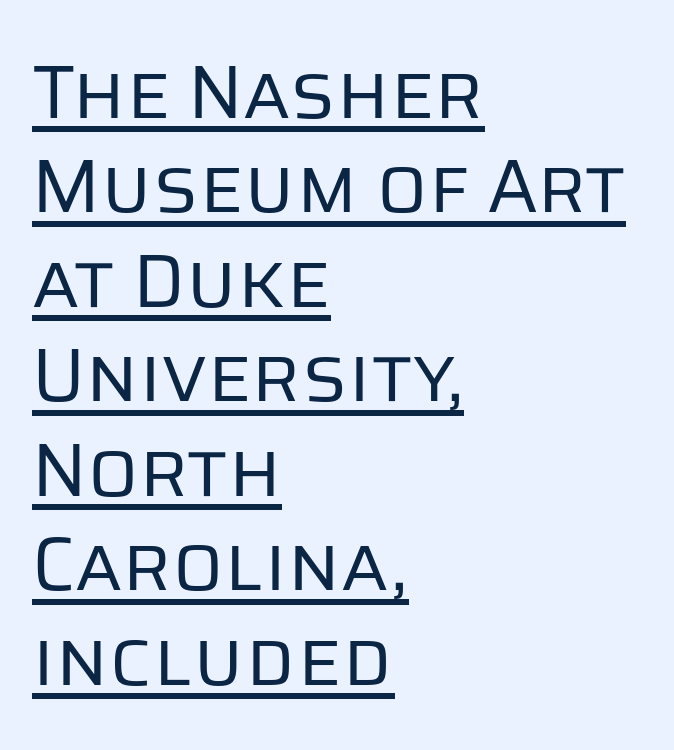
Tracking here is standard; glyphs follow each other at the usual distance. The paragraph has a hard left edge and a soft right edge. Posture: vertical. Character widths vary here, with narrow letters taking less room than wide ones. I'd call this a sans setting — the letters go barefoot. How would I describe the line gaps? Plain and ordinary.
